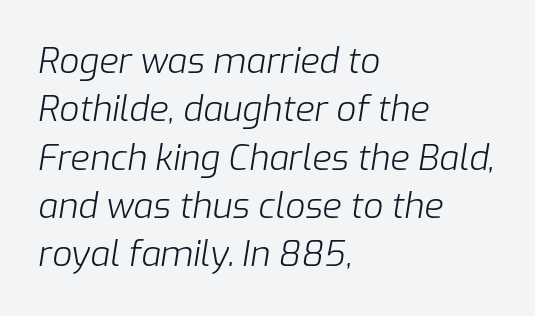
Between one letter and the next there's only the usual sliver of space. Words float on clear page, feet unadorned. Caption: face not bold, strokes unweighted. This sample has the flowing, uneven cadence of proportional lettering.
